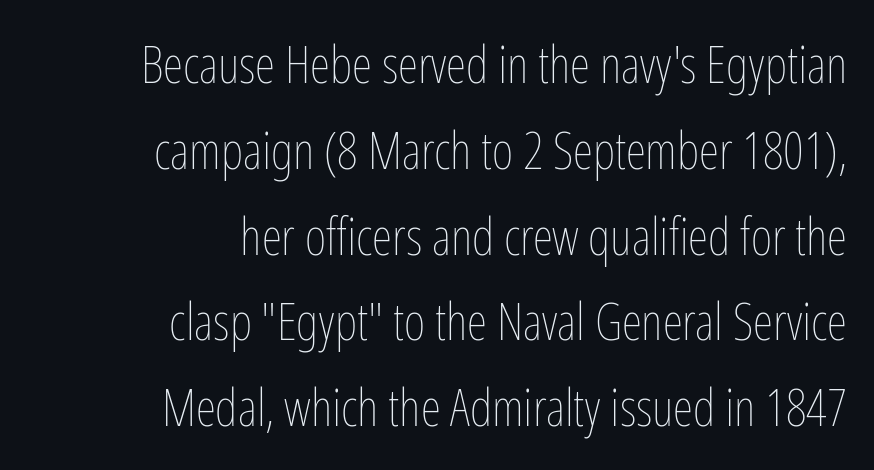
{"italic": "no", "bold": "no", "weight": "thin", "width": "condensed", "stroke_contrast": "low", "x_height": "medium", "monospaced": "no", "underline": "no", "align": "right", "line_spacing": "normal", "line_spacing_ratio": 1.65, "letter_spacing": "normal", "letter_spacing_em": 0.0, "glyph_px": 52}
